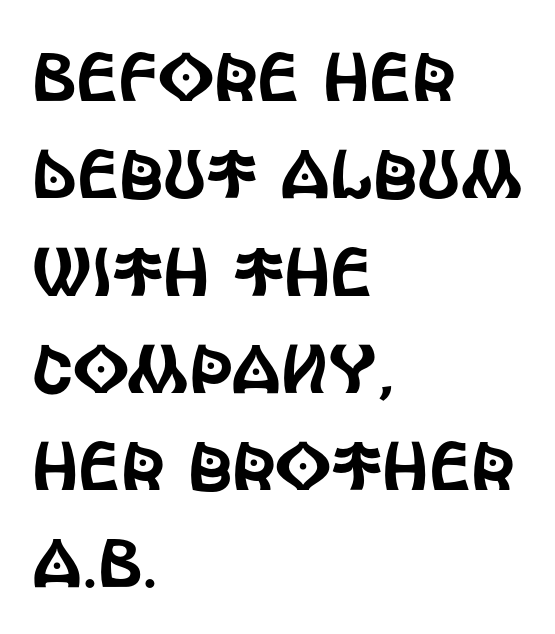
These lines are rendered in a variable-pitch font. No extra tracking has been applied to these lines. The space beneath each line is pristine and unruled. Line beginnings align vertically; line endings do not.
